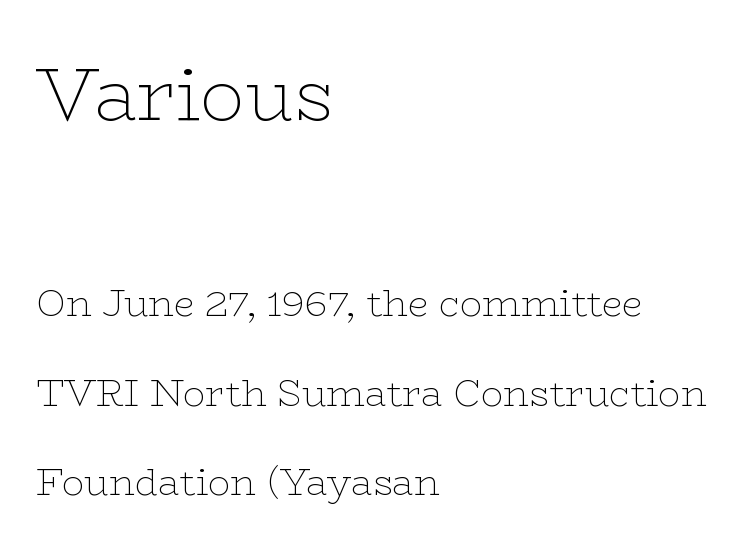
The image shows 74 px thin, wide serif type, upright; set left-aligned, loose line spacing (2.42x), normal letter spacing, not underlined; the first (top) block is 2.0x larger; low stroke contrast and a medium x-height.
